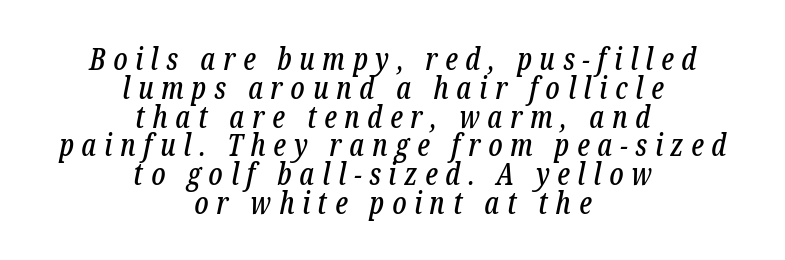
Q: Is the text italic (slanted)? A: Yes, it leans right by about 12 degrees.
Q: Is the typeface a serif or a sans-serif typeface? A: Serif.
Q: Is the text underlined? A: No.
Q: How is the paragraph aligned? A: Centered.
Q: Is the spacing between letters normal or unusually wide? A: Unusually wide.
Q: Is the spacing between lines tight, normal or loose? A: Tight.
Q: Width (condensed, normal, or wide)? A: Condensed.
Q: Stroke contrast? A: Low.
Q: x-height? A: Medium.
Q: Monospaced? A: No.
